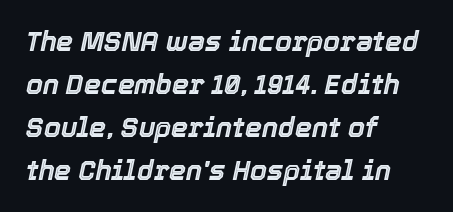
{"italic": "yes", "lean": "right", "slant_degrees": 12, "underline": "no", "align": "left", "line_spacing": "normal", "line_spacing_ratio": 1.59, "letter_spacing": "normal", "letter_spacing_em": 0.0, "glyph_px": 27}
